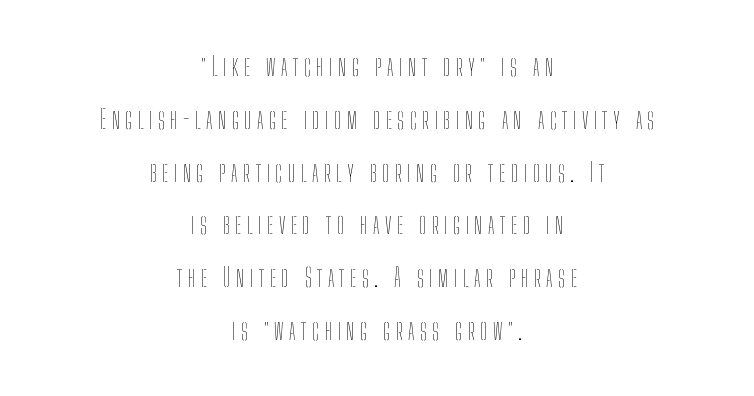
Q: Is the text bold? A: No.
Q: Is the text italic (slanted)? A: No, it is upright.
Q: Is the text underlined? A: No.
Q: How is the paragraph aligned? A: Centered.
Q: Is the spacing between letters normal or unusually wide? A: Unusually wide.
Q: Is the spacing between lines tight, normal or loose? A: Loose.
